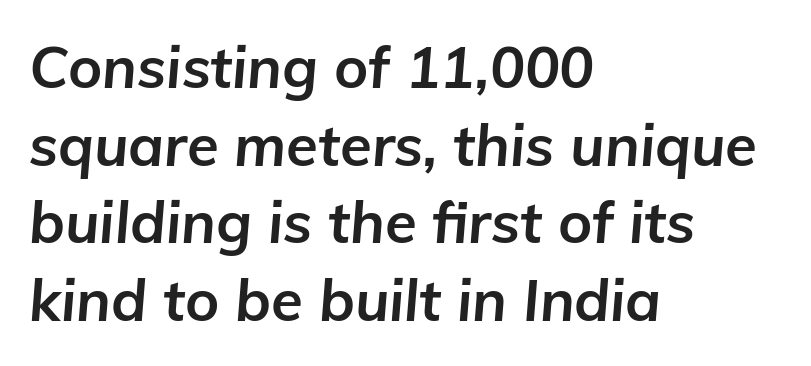
The image shows 58 px bold type, italic (leaning right); set left-aligned, normal line spacing (1.34x), normal letter spacing, not underlined; low stroke contrast and a medium x-height.
